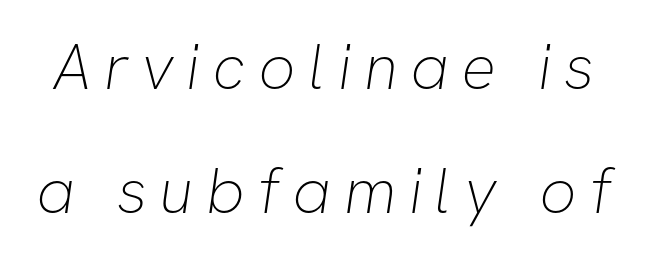
The image shows 65 px thin sans-serif type; set loose line spacing (1.91x), not underlined; low stroke contrast and a medium x-height.
